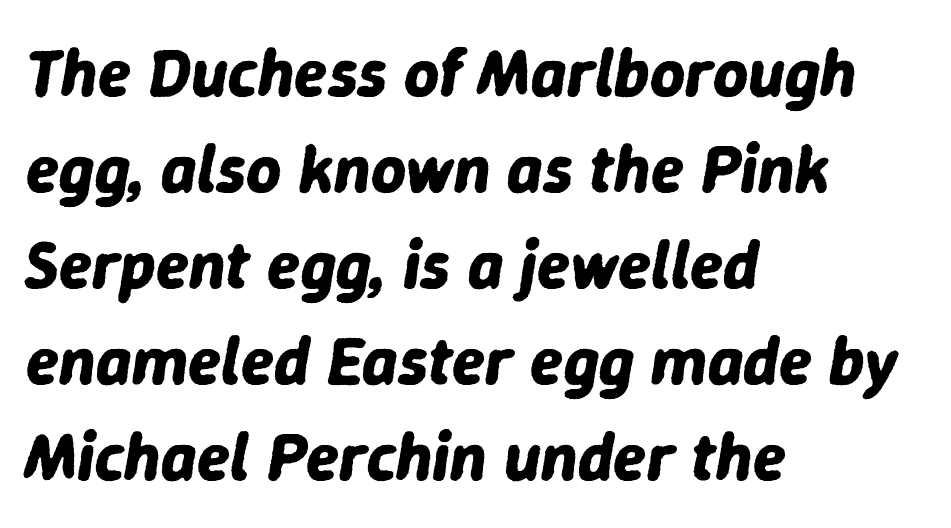
Q: Is the text bold? A: Yes.
Q: Is the text italic (slanted)? A: Yes, it leans right by about 9 degrees.
Q: Is the text underlined? A: No.
Q: How is the paragraph aligned? A: Left-aligned.
Q: Is the spacing between letters normal or unusually wide? A: Normal.
Q: Is the spacing between lines tight, normal or loose? A: Normal.
Q: Width (condensed, normal, or wide)? A: Normal.
Q: Stroke contrast? A: Low.
Q: x-height? A: Medium.
Q: Monospaced? A: No.
